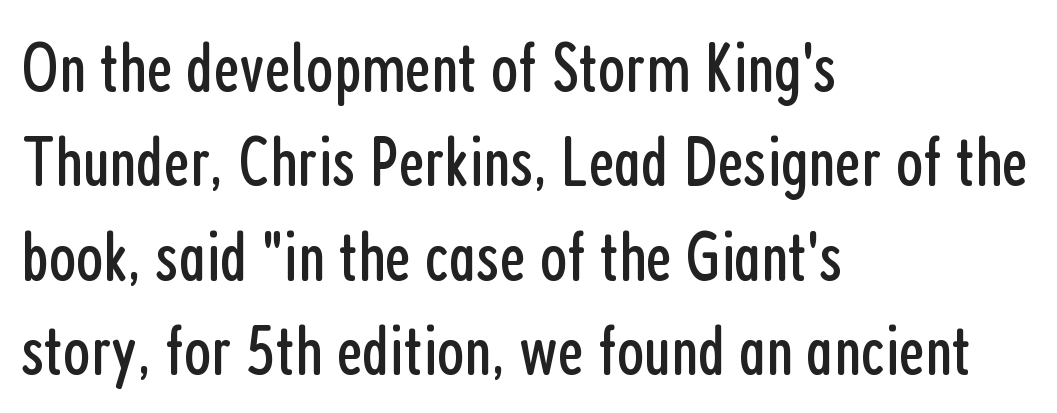
Check the space under the baseline: it is left empty. Observe the ordinary spacing: letters are neighbours, not strangers. Vertical stems look standard width or narrower in stroke. Type style note: lacks serifs. Here the designer chose a conventional face with non-uniform glyph widths. Students, observe: this is what conventionally led text looks like.
